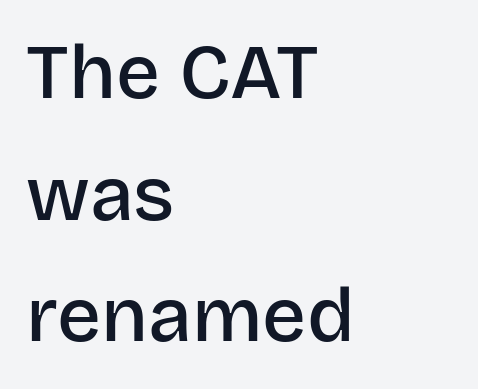
Q: Is the text bold? A: Semi-bold.
Q: Is the text italic (slanted)? A: No, it is upright.
Q: Is the typeface a serif or a sans-serif typeface? A: Sans-serif.
Q: Is the text underlined? A: No.
Q: How is the paragraph aligned? A: Left-aligned.
Q: Is the spacing between letters normal or unusually wide? A: Normal.
Q: Is the spacing between lines tight, normal or loose? A: Normal.
Q: Width (condensed, normal, or wide)? A: Normal.
Q: Stroke contrast? A: Low.
Q: x-height? A: Large.
Q: Monospaced? A: No.
